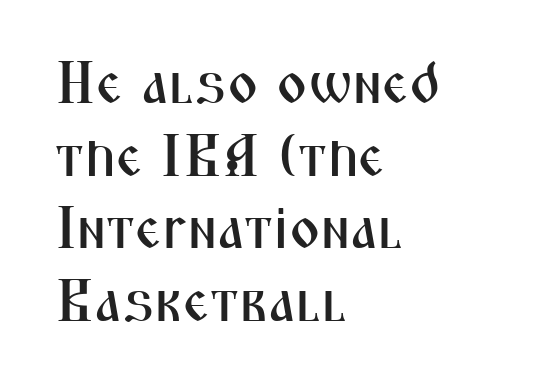
The image shows 59 px condensed sans-serif type, upright; set left-aligned, line spacing 1.23x, normal letter spacing, not underlined; medium stroke contrast and a medium x-height.
